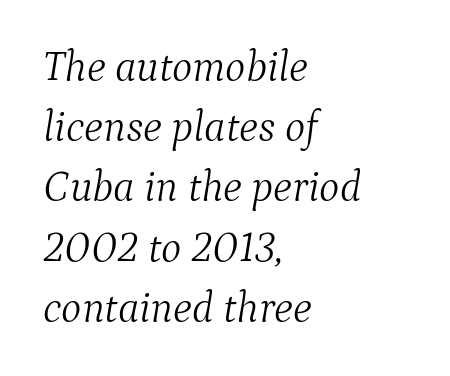
{"serif": "yes", "italic": "yes", "lean": "right", "slant_degrees": 9, "bold": "no", "weight": "light", "width": "normal", "stroke_contrast": "medium", "x_height": "medium", "monospaced": "no", "underline": "no", "align": "left", "line_spacing": "normal", "line_spacing_ratio": 1.4, "letter_spacing": "normal", "letter_spacing_em": 0.0, "glyph_px": 43}
